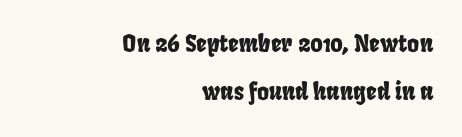
Q: Is the text underlined? A: No.
Q: How is the paragraph aligned? A: Right-aligned.
Q: Is the spacing between letters normal or unusually wide? A: Normal.
Q: Is the spacing between lines tight, normal or loose? A: Loose.
